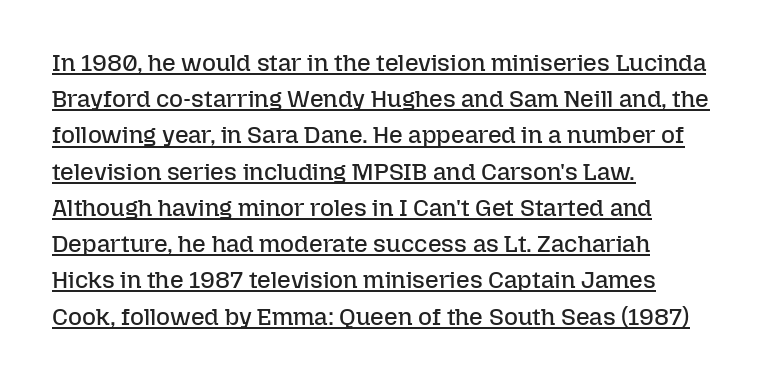
Q: Is the text bold? A: No.
Q: Is the text italic (slanted)? A: No, it is upright.
Q: Is the text underlined? A: Yes.
Q: How is the paragraph aligned? A: Left-aligned.
Q: Is the spacing between letters normal or unusually wide? A: Normal.
Q: Is the spacing between lines tight, normal or loose? A: Normal.
